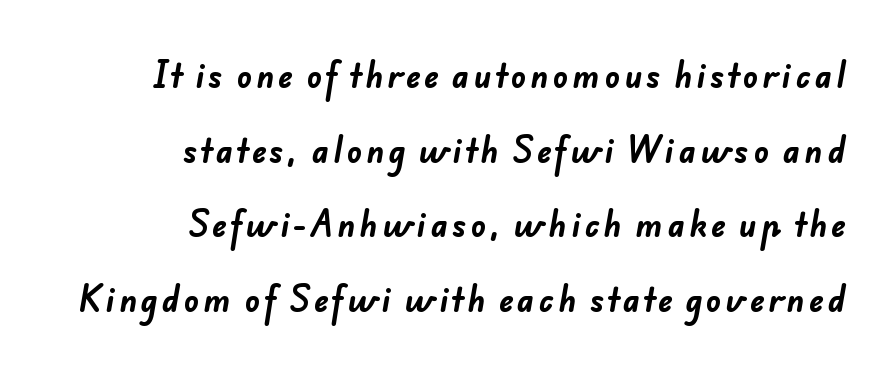
The image shows 31 px bold sans-serif type; set right-aligned, loose line spacing (2.41x), not underlined; low stroke contrast and a small x-height.
